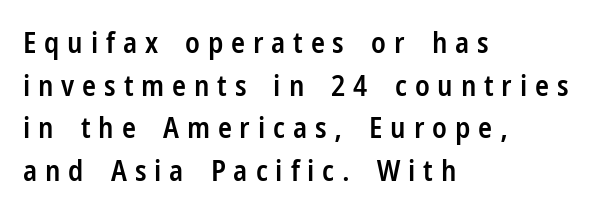
Q: Is the text bold? A: Semi-bold.
Q: Is the text italic (slanted)? A: No, it is upright.
Q: Is the typeface a serif or a sans-serif typeface? A: Sans-serif.
Q: Is the text underlined? A: No.
Q: How is the paragraph aligned? A: Left-aligned.
Q: Is the spacing between letters normal or unusually wide? A: Unusually wide.
Q: Is the spacing between lines tight, normal or loose? A: Normal.
Q: Width (condensed, normal, or wide)? A: Condensed.
Q: Stroke contrast? A: Low.
Q: x-height? A: Medium.
Q: Monospaced? A: No.
